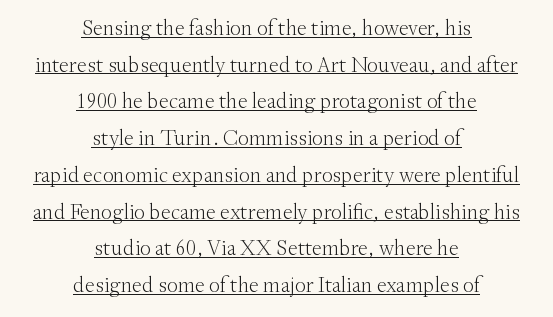
{"italic": "no", "bold": "no", "underline": "yes", "align": "center", "line_spacing": "normal", "line_spacing_ratio": 1.67, "letter_spacing": "normal", "letter_spacing_em": 0.0, "glyph_px": 22}
